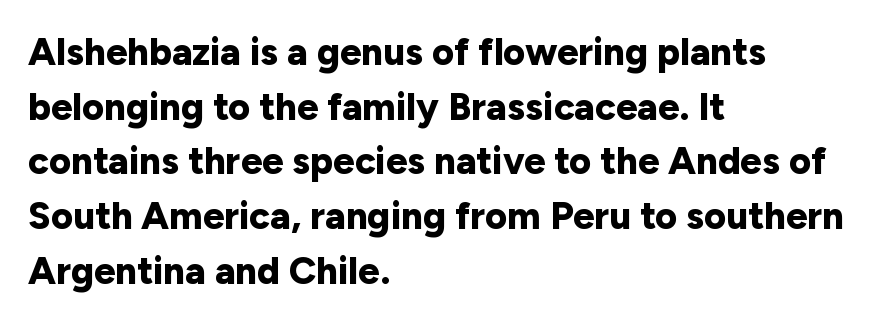
{"serif": "no", "italic": "no", "bold": "yes", "weight": "bold", "width": "normal", "stroke_contrast": "low", "x_height": "medium", "monospaced": "no", "underline": "no", "align": "left", "line_spacing": "normal", "line_spacing_ratio": 1.44, "letter_spacing": "normal", "letter_spacing_em": 0.0, "glyph_px": 38}
